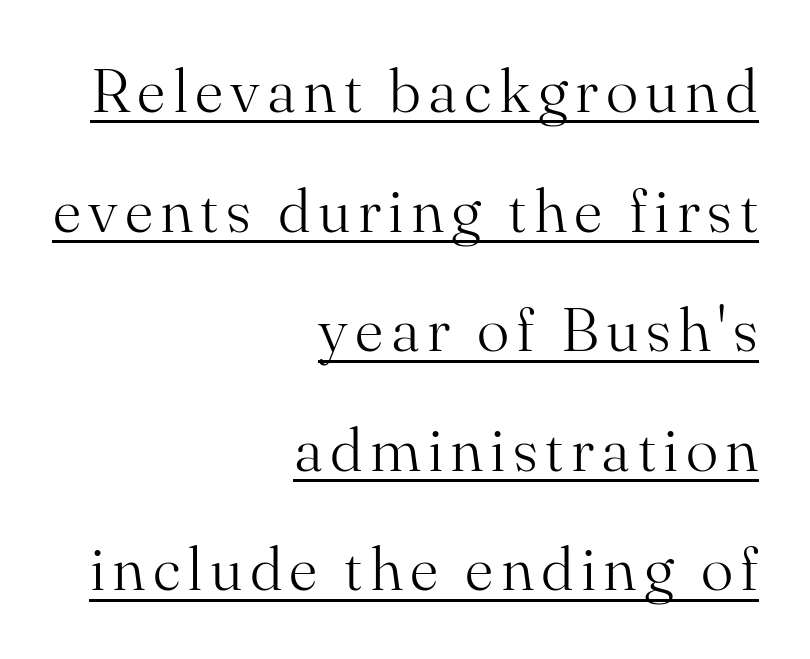
Q: Is the text bold? A: No.
Q: Is the text italic (slanted)? A: No, it is upright.
Q: Is the typeface a serif or a sans-serif typeface? A: Serif.
Q: Is the text underlined? A: Yes.
Q: How is the paragraph aligned? A: Right-aligned.
Q: Is the spacing between lines tight, normal or loose? A: Loose.
Q: Width (condensed, normal, or wide)? A: Normal.
Q: Stroke contrast? A: Medium.
Q: x-height? A: Small.
Q: Monospaced? A: No.
